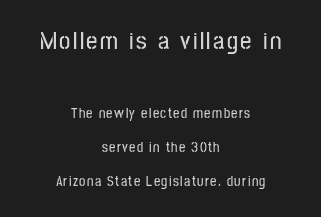
Q: Is the text italic (slanted)? A: No, it is upright.
Q: Is the text underlined? A: No.
Q: How is the paragraph aligned? A: Centered.
Q: Is the spacing between lines tight, normal or loose? A: Loose.
Q: Which block of text is set in a larger size, the first (top) or the second (bottom)? A: The first (top) one.
